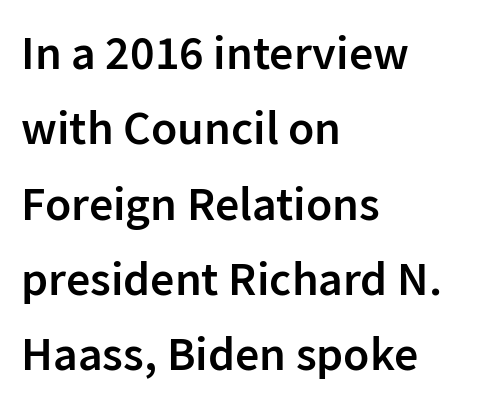
{"serif": "no", "italic": "no", "bold": "semi", "weight": "semibold", "width": "normal", "stroke_contrast": "low", "x_height": "medium", "monospaced": "no", "underline": "no", "align": "left", "line_spacing": "normal", "line_spacing_ratio": 1.57, "letter_spacing": "normal", "letter_spacing_em": 0.0, "glyph_px": 48}
